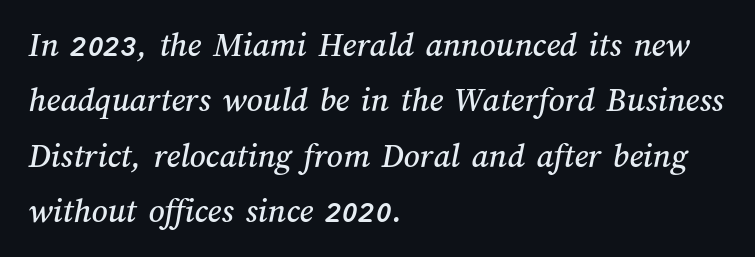
Q: Is the text underlined? A: No.
Q: How is the paragraph aligned? A: Left-aligned.
Q: Is the spacing between letters normal or unusually wide? A: Normal.
Q: Is the spacing between lines tight, normal or loose? A: Normal.
Q: Width (condensed, normal, or wide)? A: Normal.
Q: Stroke contrast? A: Medium.
Q: x-height? A: Medium.
Q: Monospaced? A: No.
